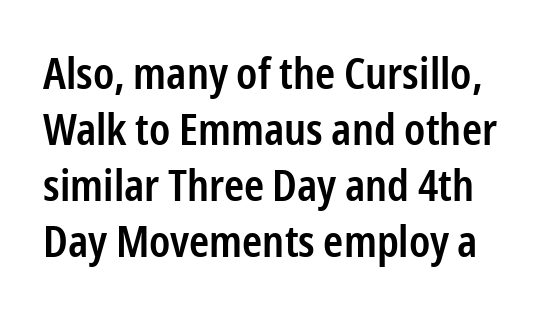
The image shows 43 px semibold, condensed sans-serif type, upright; set normal line spacing (1.3x), normal letter spacing, not underlined; low stroke contrast and a medium x-height.
